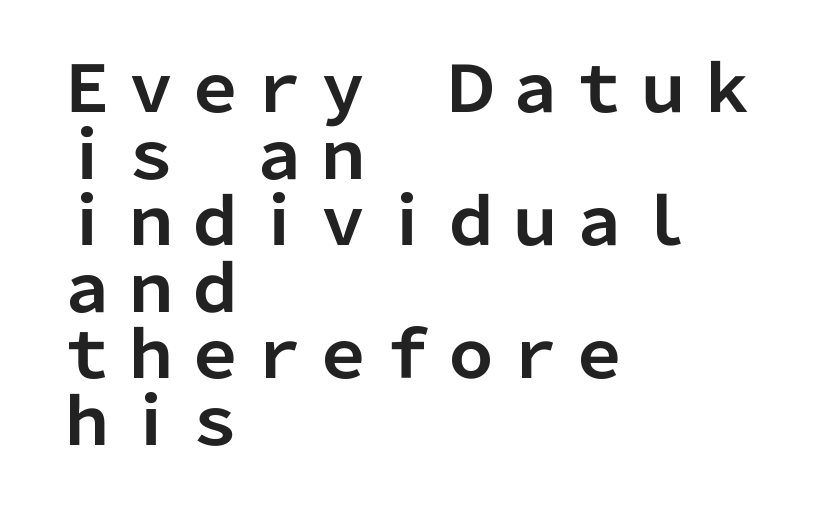
{"serif": "no", "italic": "no", "bold": "yes", "weight": "bold", "width": "normal", "stroke_contrast": "low", "x_height": "medium", "monospaced": "no", "underline": "no", "align": "left", "line_spacing": "tight", "line_spacing_ratio": 1.04, "letter_spacing": "normal", "letter_spacing_em": 0.0, "glyph_px": 64}
